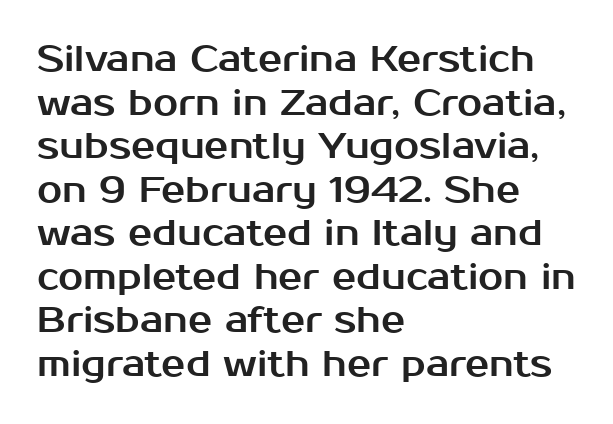
{"serif": "no", "italic": "no", "width": "normal", "stroke_contrast": "medium", "x_height": "medium", "monospaced": "no", "underline": "no", "align": "left", "line_spacing_ratio": 1.21, "letter_spacing": "normal", "letter_spacing_em": 0.0, "glyph_px": 36}
